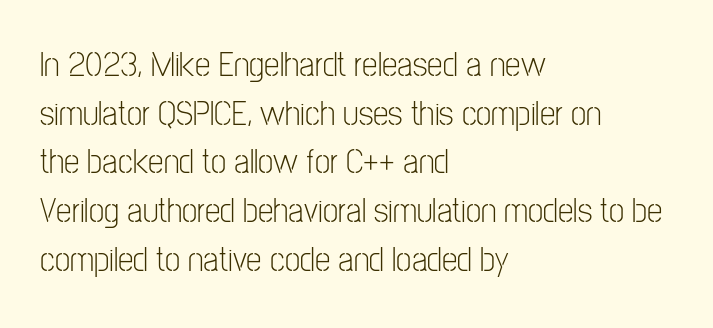
Q: Is the text bold? A: No.
Q: Is the text italic (slanted)? A: No, it is upright.
Q: Is the typeface a serif or a sans-serif typeface? A: Sans-serif.
Q: Is the text underlined? A: No.
Q: How is the paragraph aligned? A: Left-aligned.
Q: Is the spacing between letters normal or unusually wide? A: Normal.
Q: Is the spacing between lines tight, normal or loose? A: Normal.
Q: Width (condensed, normal, or wide)? A: Condensed.
Q: Stroke contrast? A: Low.
Q: x-height? A: Medium.
Q: Monospaced? A: No.
